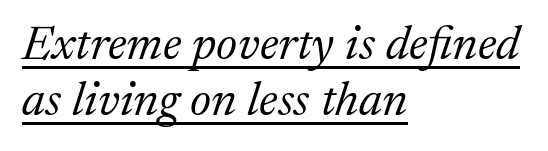
If you measured baseline to baseline, you'd find a short distance. Heft: none added — not bold. Notice how the passage keeps a crisp vertical edge on the left only. Would a proofreader flag this as italicized? Yes. Here the designer chose a conventional face with non-uniform glyph widths.
